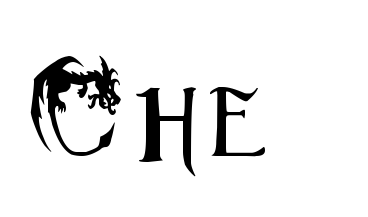
Q: Is the text italic (slanted)? A: No, it is upright.
Q: Is the typeface a serif or a sans-serif typeface? A: Sans-serif.
Q: Is the text underlined? A: No.
Q: Is the spacing between letters normal or unusually wide? A: Unusually wide.
Q: Width (condensed, normal, or wide)? A: Condensed.
Q: Stroke contrast? A: Medium.
Q: x-height? A: Small.
Q: Monospaced? A: No.
